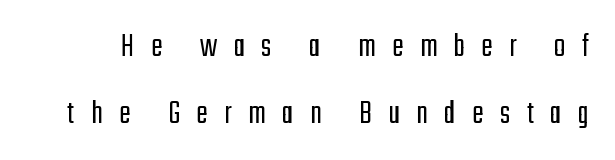
Q: Is the text bold? A: No.
Q: Is the text italic (slanted)? A: No, it is upright.
Q: Is the typeface a serif or a sans-serif typeface? A: Sans-serif.
Q: Is the text underlined? A: No.
Q: Is the spacing between letters normal or unusually wide? A: Unusually wide.
Q: Is the spacing between lines tight, normal or loose? A: Loose.
Q: Width (condensed, normal, or wide)? A: Condensed.
Q: Stroke contrast? A: Low.
Q: x-height? A: Medium.
Q: Monospaced? A: No.
